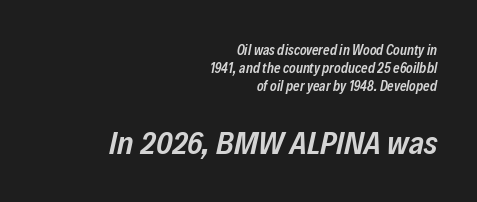
Varying glyph widths throughout — classic text-font behaviour. Observe the lean: these are italic letterforms. Quick note: underline off. The characters look somewhat weighty, a semibold short of true bold. Notice how the passage keeps a crisp vertical edge on the right only.
